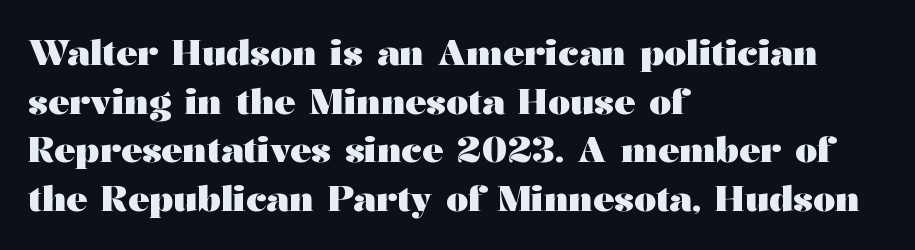
Q: Is the text bold? A: Yes.
Q: Is the text italic (slanted)? A: No, it is upright.
Q: Is the typeface a serif or a sans-serif typeface? A: Serif.
Q: Is the text underlined? A: No.
Q: How is the paragraph aligned? A: Left-aligned.
Q: Is the spacing between letters normal or unusually wide? A: Normal.
Q: Is the spacing between lines tight, normal or loose? A: Normal.
Q: Width (condensed, normal, or wide)? A: Wide.
Q: Stroke contrast? A: Medium.
Q: x-height? A: Medium.
Q: Monospaced? A: No.
